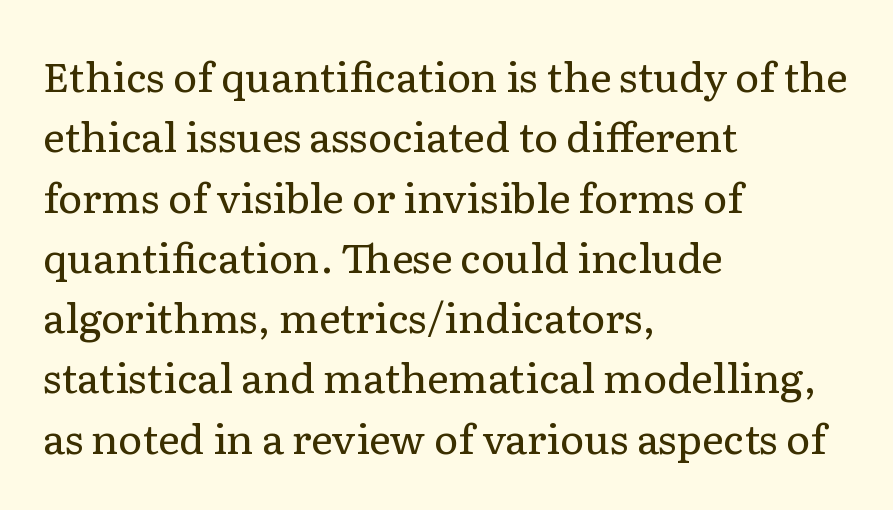
The image shows 41 px regular-weight serif type, upright; set left-aligned, normal line spacing (1.47x), normal letter spacing, not underlined; low stroke contrast and a medium x-height.
